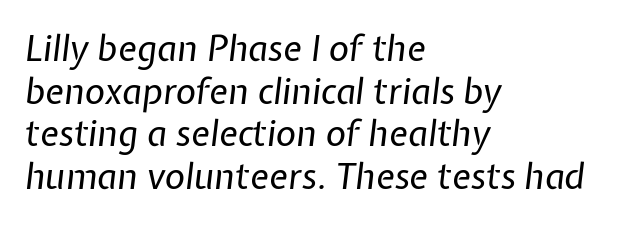
The image shows 35 px regular-weight type, italic (leaning right); set left-aligned, line spacing 1.22x, normal letter spacing, not underlined; low stroke contrast and a medium x-height.
